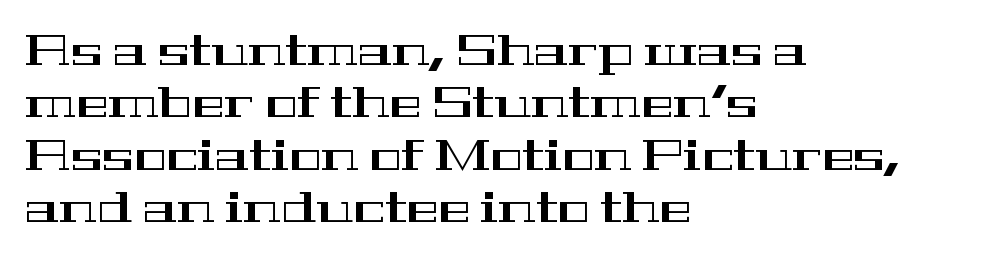
The image shows 43 px wide serif type, upright; set left-aligned, line spacing 1.22x, normal letter spacing, not underlined; high stroke contrast and a medium x-height.
